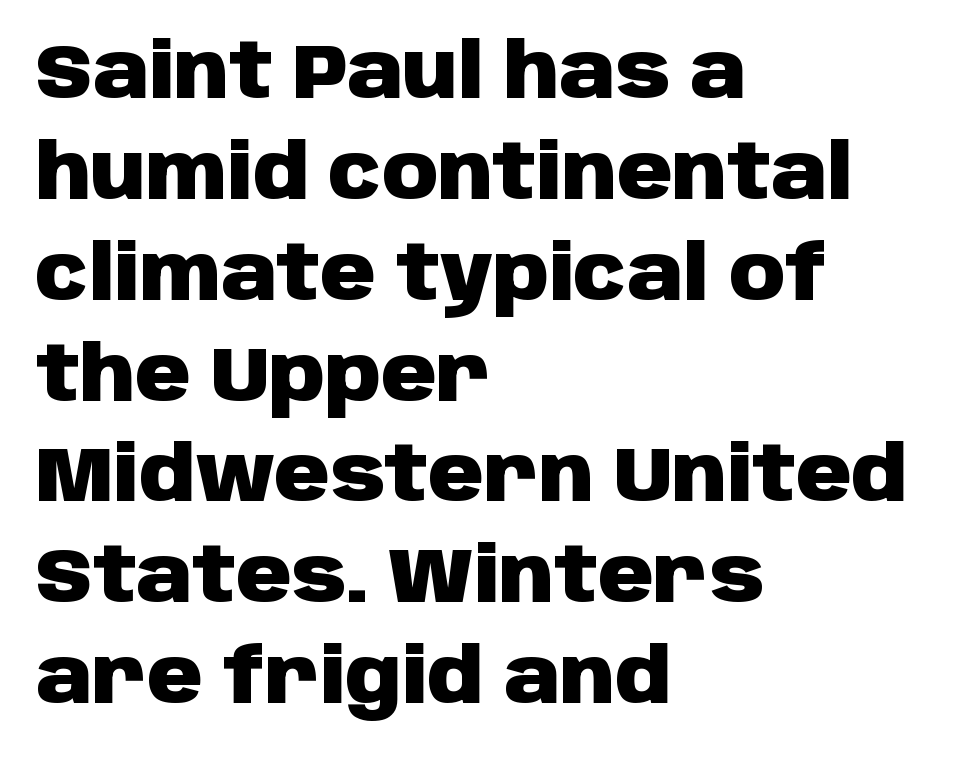
Stroke terminals: plain, sans-serif. Is there much room between lines? A standard amount, neither cramped nor airy. Compared with typical body copy, the letter spacing here is the same. A bare baseline throughout the passage. A dark, heavy texture on the line: the type is bold.
